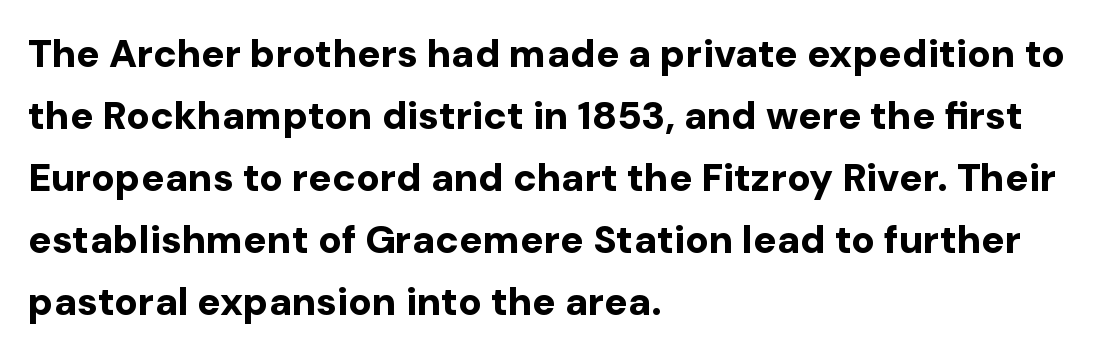
{"serif": "no", "italic": "no", "bold": "yes", "weight": "bold", "width": "normal", "stroke_contrast": "low", "x_height": "medium", "monospaced": "no", "underline": "no", "align": "left", "line_spacing": "normal", "line_spacing_ratio": 1.59, "letter_spacing": "normal", "letter_spacing_em": 0.0, "glyph_px": 39}
